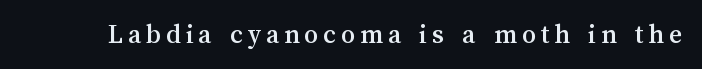
{"italic": "no", "width": "normal", "stroke_contrast": "medium", "x_height": "medium", "monospaced": "no", "underline": "no", "glyph_px": 28}
